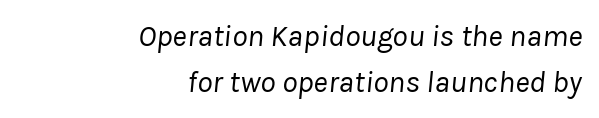
The image shows 31 px regular-weight type, italic (leaning right); set right-aligned, normal line spacing (1.5x), normal letter spacing, not underlined; low stroke contrast and a medium x-height.
